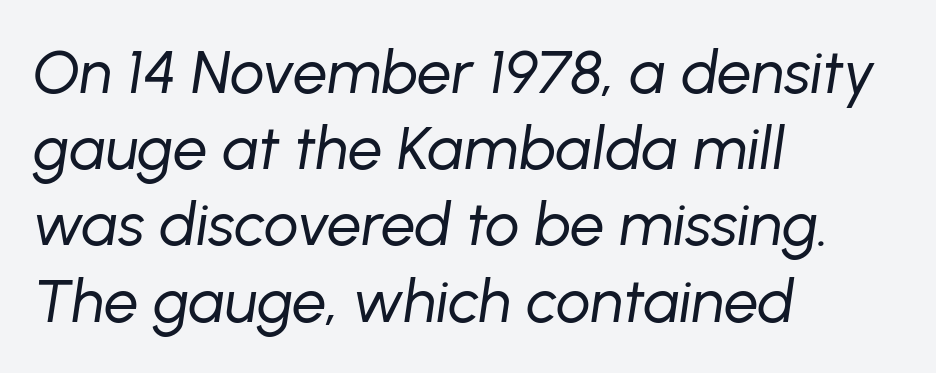
Q: Is the text bold? A: No.
Q: Is the text italic (slanted)? A: Yes, it leans right by about 8 degrees.
Q: Is the text underlined? A: No.
Q: How is the paragraph aligned? A: Left-aligned.
Q: Is the spacing between letters normal or unusually wide? A: Normal.
Q: Is the spacing between lines tight, normal or loose? A: Normal.
Q: Width (condensed, normal, or wide)? A: Normal.
Q: Stroke contrast? A: Low.
Q: x-height? A: Medium.
Q: Monospaced? A: No.
